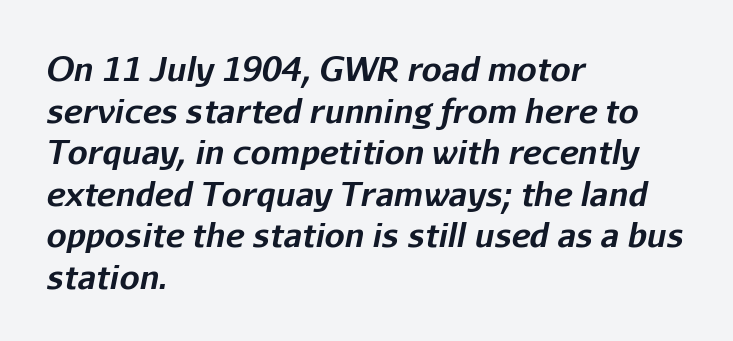
The image shows 32 px bold type, italic (leaning right); set left-aligned, normal line spacing (1.3x), normal letter spacing, not underlined; low stroke contrast and a medium x-height.
